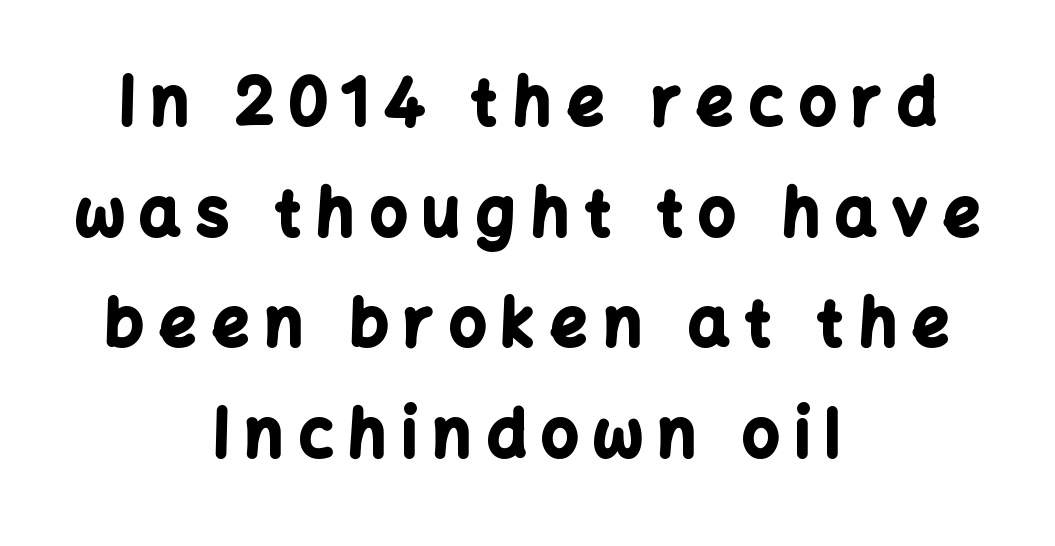
Q: Is the text bold? A: Yes.
Q: Is the text italic (slanted)? A: No, it is upright.
Q: Is the typeface a serif or a sans-serif typeface? A: Sans-serif.
Q: Is the text underlined? A: No.
Q: How is the paragraph aligned? A: Centered.
Q: Is the spacing between letters normal or unusually wide? A: Unusually wide.
Q: Width (condensed, normal, or wide)? A: Normal.
Q: Stroke contrast? A: Low.
Q: x-height? A: Medium.
Q: Monospaced? A: No.
